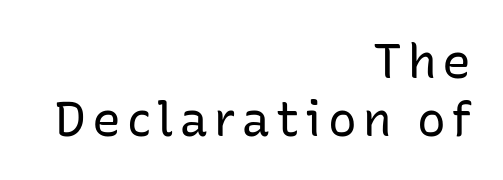
The image shows 48 px regular-weight sans-serif type, upright; set right-aligned, line spacing 1.2x, not underlined; low stroke contrast and a medium x-height.
